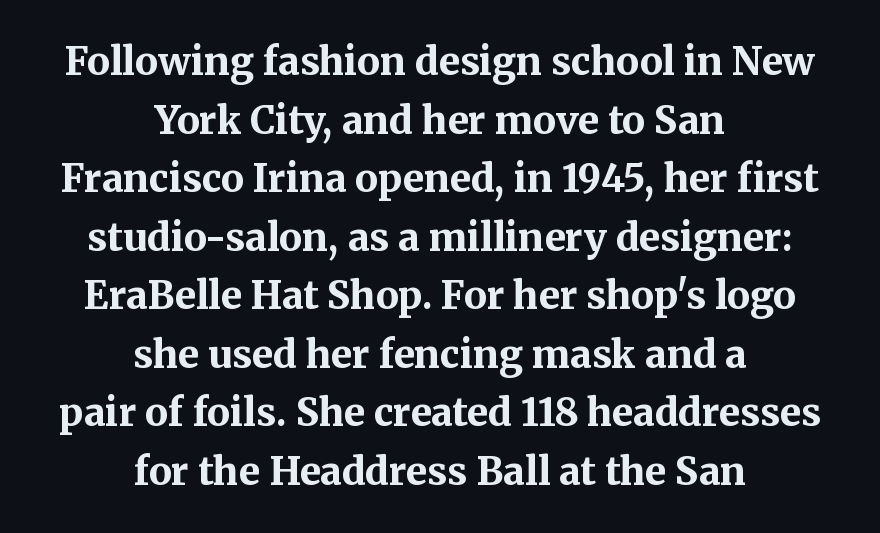
Q: Is the text bold? A: Yes.
Q: Is the text italic (slanted)? A: No, it is upright.
Q: Is the typeface a serif or a sans-serif typeface? A: Serif.
Q: Is the text underlined? A: No.
Q: How is the paragraph aligned? A: Centered.
Q: Is the spacing between letters normal or unusually wide? A: Normal.
Q: Is the spacing between lines tight, normal or loose? A: Normal.
Q: Width (condensed, normal, or wide)? A: Normal.
Q: Stroke contrast? A: Medium.
Q: x-height? A: Medium.
Q: Monospaced? A: No.
